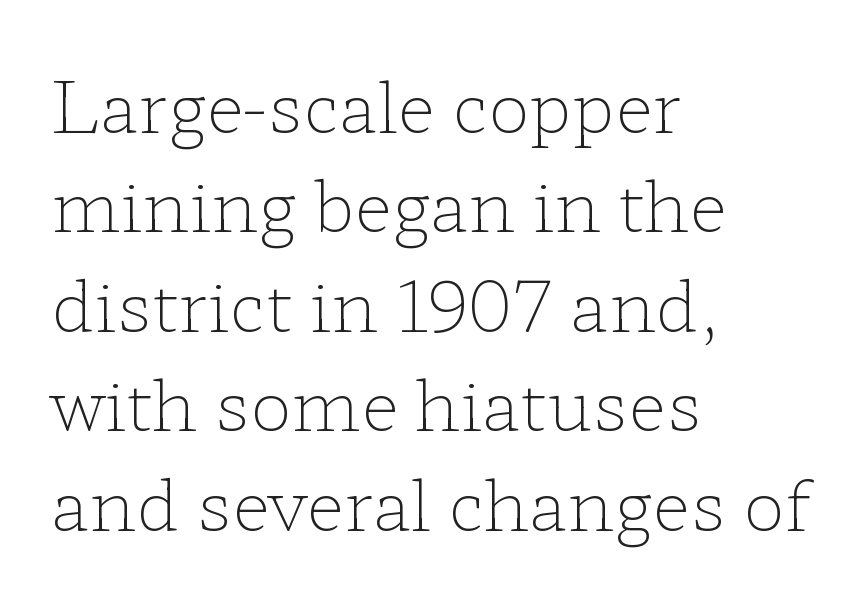
Horizontally, the lines are justified to the leading edge only. Only glyphs here, with clear space below each row. Upright lettering throughout. The characters display serif detailing at their extremities.
